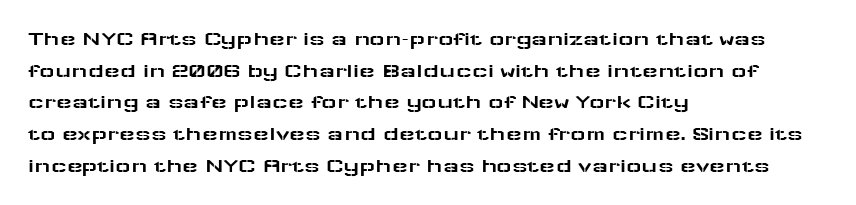
The image shows 21 px text type, upright; set left-aligned, normal line spacing (1.51x), normal letter spacing, not underlined.
